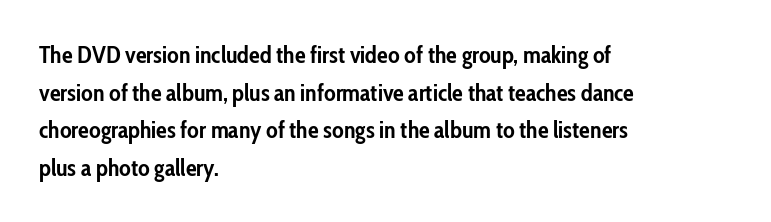
{"italic": "no", "bold": "yes", "underline": "no", "align": "left", "line_spacing": "normal", "line_spacing_ratio": 1.57, "letter_spacing": "normal", "letter_spacing_em": 0.0, "glyph_px": 24}
